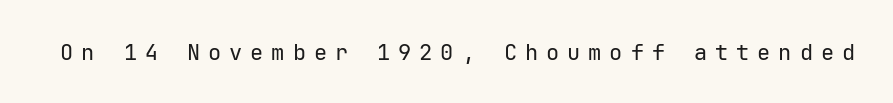
{"italic": "no", "bold": "no", "underline": "no", "letter_spacing": "wide", "letter_spacing_em": 0.36, "glyph_px": 22}
